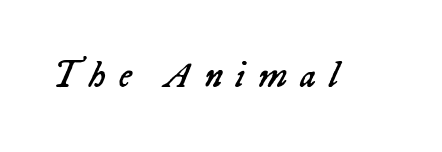
How are the letters spaced? Widely, with obvious added tracking. Character widths vary here, with narrow letters taking less room than wide ones. Unmarked baselines from the first word to the last. Letters have the restrained weight of plain body copy at most.
